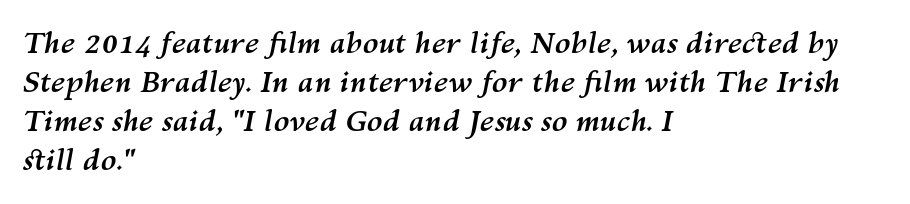
{"italic": "yes", "lean": "right", "slant_degrees": 10, "bold": "yes", "weight": "semibold", "width": "normal", "stroke_contrast": "medium", "x_height": "medium", "monospaced": "no", "underline": "no", "align": "left", "line_spacing": "normal", "line_spacing_ratio": 1.35, "letter_spacing": "normal", "letter_spacing_em": 0.0, "glyph_px": 29}
